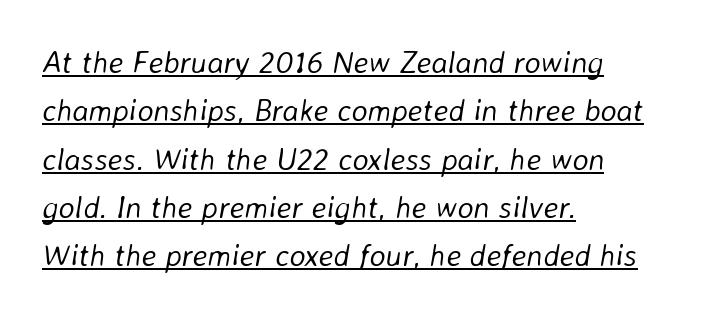
The image shows 31 px light type, italic (leaning right); set left-aligned, normal line spacing (1.56x), normal letter spacing, underlined; low stroke contrast and a medium x-height.
